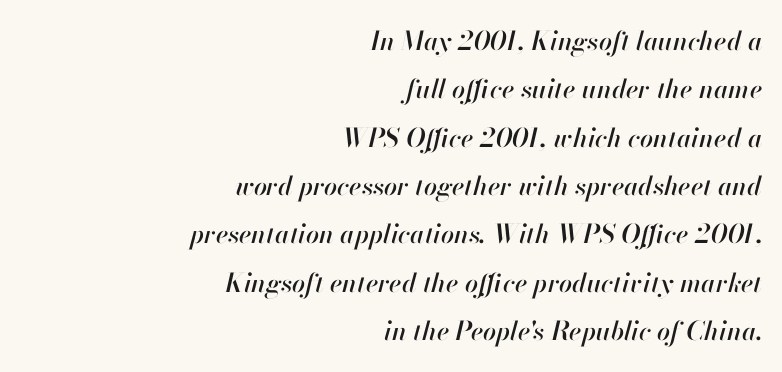
The image shows 26 px text type, italic (leaning right); set right-aligned, line spacing 1.86x, normal letter spacing, not underlined.
